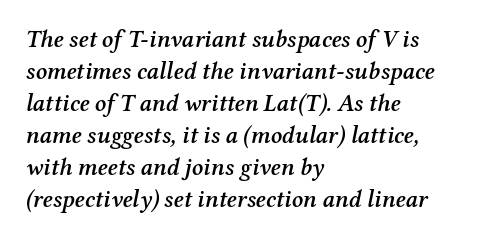
Q: Is the text bold? A: Semi-bold.
Q: Is the text italic (slanted)? A: Yes, it leans right by about 12 degrees.
Q: Is the text underlined? A: No.
Q: How is the paragraph aligned? A: Left-aligned.
Q: Is the spacing between letters normal or unusually wide? A: Normal.
Q: Is the spacing between lines tight, normal or loose? A: Normal.
